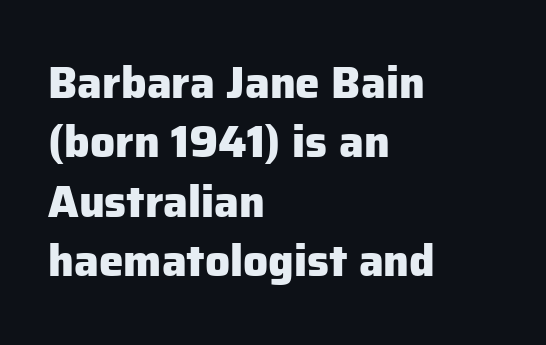
The image shows 44 px heavy sans-serif type, upright; set left-aligned, normal line spacing (1.35x), normal letter spacing, not underlined; low stroke contrast and a medium x-height.
